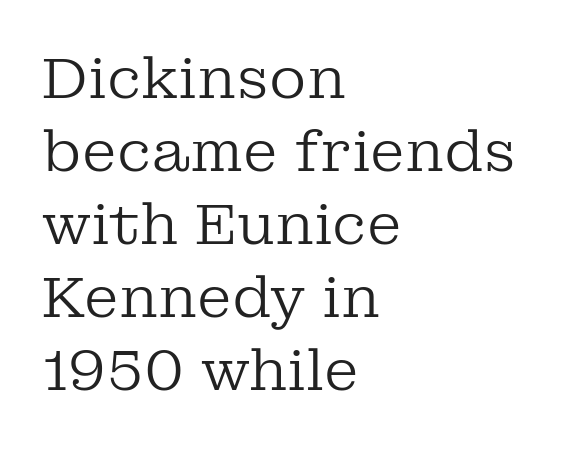
The image shows 57 px regular-weight serif type, upright; set left-aligned, normal line spacing (1.28x), normal letter spacing, not underlined; low stroke contrast and a medium x-height.
